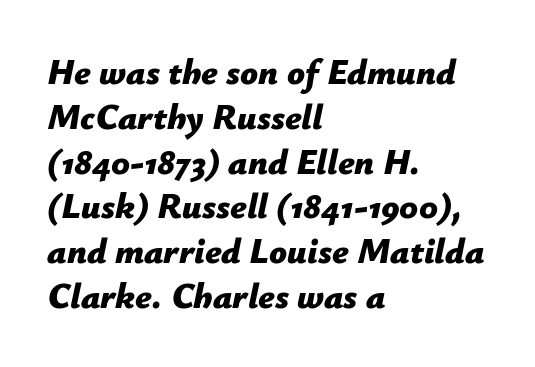
Q: Is the text bold? A: Yes.
Q: Is the text italic (slanted)? A: Yes, it leans right by about 12 degrees.
Q: Is the text underlined? A: No.
Q: How is the paragraph aligned? A: Left-aligned.
Q: Is the spacing between letters normal or unusually wide? A: Normal.
Q: Is the spacing between lines tight, normal or loose? A: Normal.
Q: Width (condensed, normal, or wide)? A: Normal.
Q: Stroke contrast? A: Low.
Q: x-height? A: Medium.
Q: Monospaced? A: No.
